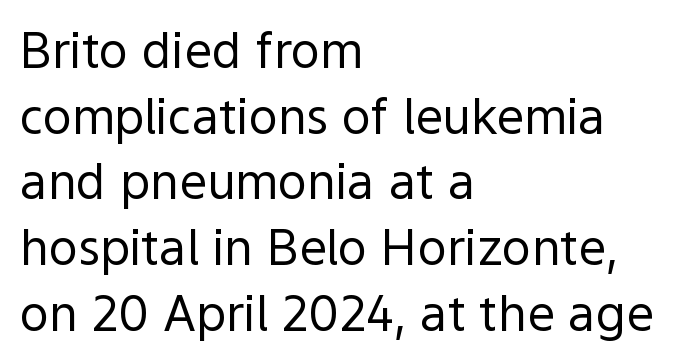
The image shows 49 px regular-weight sans-serif type, upright; set left-aligned, normal line spacing (1.34x), normal letter spacing, not underlined; a medium x-height.
